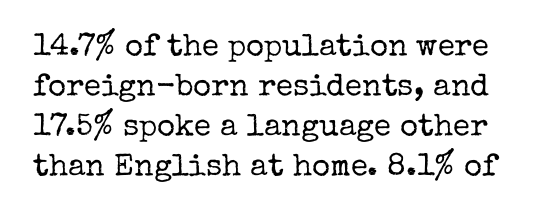
Does the leading feel generous? No, just average. The glyphs are unaccompanied by any horizontal stroke below them. Stroke mass is kept to a normal reading level or below. Observe the serifs anchoring each vertical stroke in this sample. Proportional: the letters do not fall into vertical columns. The letterforms sit shoulder to shoulder at normal distance.
